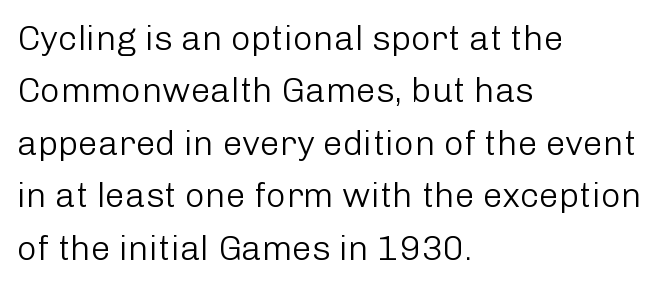
{"serif": "no", "italic": "no", "bold": "no", "weight": "light", "width": "normal", "stroke_contrast": "low", "x_height": "medium", "monospaced": "no", "underline": "no", "align": "left", "line_spacing": "normal", "line_spacing_ratio": 1.5, "letter_spacing": "normal", "letter_spacing_em": 0.0, "glyph_px": 35}
